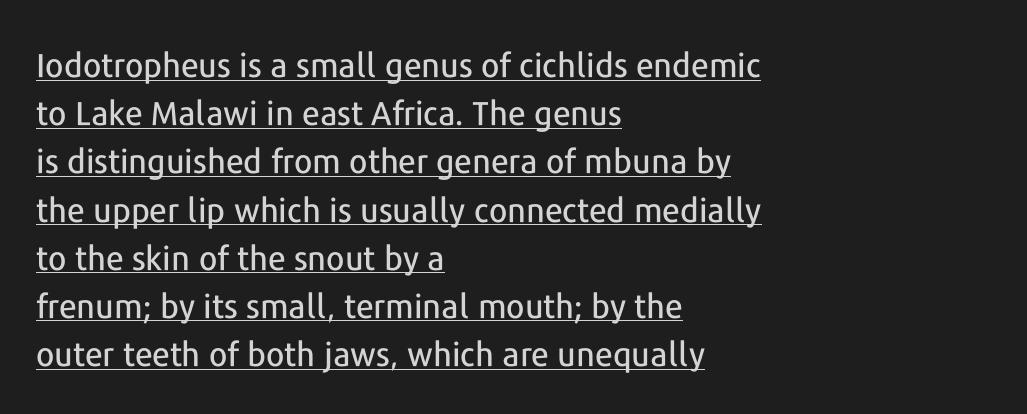
The image shows 33 px sans-serif type, upright; set left-aligned, normal line spacing (1.46x), normal letter spacing, underlined; low stroke contrast and a medium x-height.
